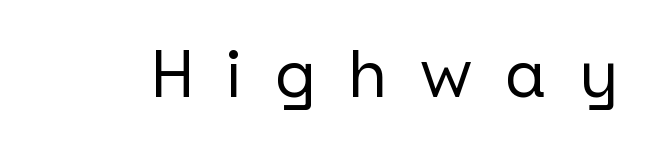
Q: Is the text italic (slanted)? A: No, it is upright.
Q: Is the typeface a serif or a sans-serif typeface? A: Sans-serif.
Q: Is the text underlined? A: No.
Q: Is the spacing between letters normal or unusually wide? A: Unusually wide.
Q: Width (condensed, normal, or wide)? A: Normal.
Q: Stroke contrast? A: Low.
Q: x-height? A: Medium.
